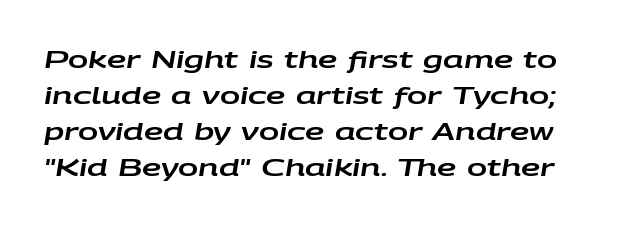
{"italic": "yes", "lean": "right", "slant_degrees": 9, "underline": "no", "line_spacing": "normal", "line_spacing_ratio": 1.5, "letter_spacing": "normal", "letter_spacing_em": 0.0, "glyph_px": 24}
